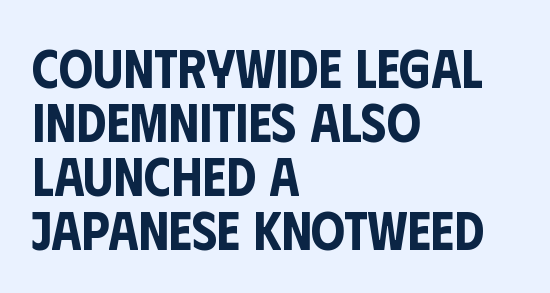
Q: Is the text italic (slanted)? A: No, it is upright.
Q: Is the typeface a serif or a sans-serif typeface? A: Sans-serif.
Q: Is the text underlined? A: No.
Q: How is the paragraph aligned? A: Left-aligned.
Q: Is the spacing between letters normal or unusually wide? A: Normal.
Q: Is the spacing between lines tight, normal or loose? A: Tight.
Q: Width (condensed, normal, or wide)? A: Condensed.
Q: Stroke contrast? A: Low.
Q: x-height? A: Large.
Q: Monospaced? A: No.
